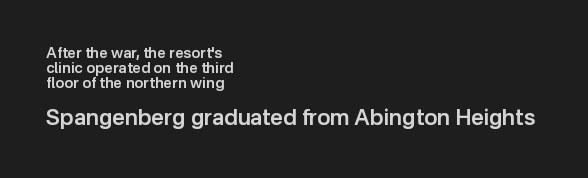
{"italic": "no", "bold": "semi", "underline": "no", "align": "left", "line_spacing": "tight", "line_spacing_ratio": 0.99, "letter_spacing": "normal", "letter_spacing_em": 0.0, "larger_block": "second", "size_ratio": 1.47, "glyph_px": 22}
